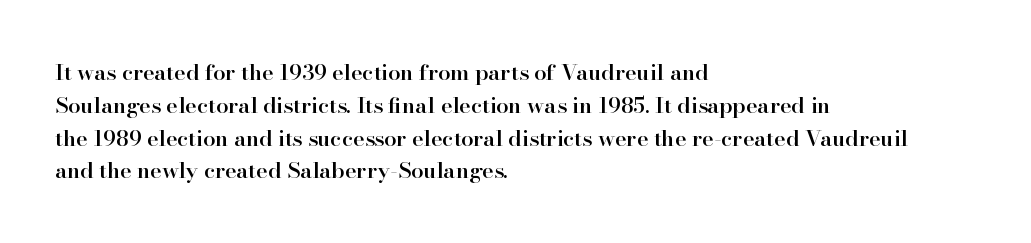
Q: Is the text bold? A: Semi-bold.
Q: Is the text italic (slanted)? A: No, it is upright.
Q: Is the text underlined? A: No.
Q: How is the paragraph aligned? A: Left-aligned.
Q: Is the spacing between letters normal or unusually wide? A: Normal.
Q: Is the spacing between lines tight, normal or loose? A: Normal.
